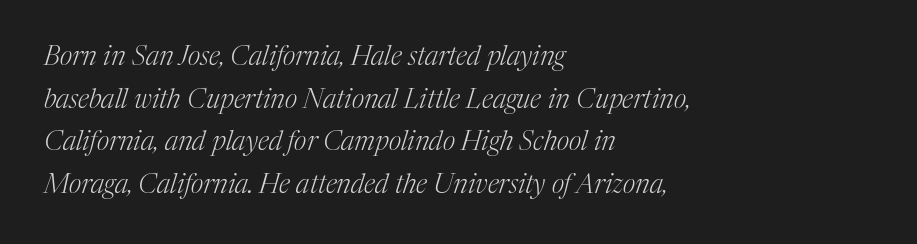
The image shows 27 px text type, italic (leaning right); set left-aligned, normal line spacing (1.58x), normal letter spacing, not underlined.
